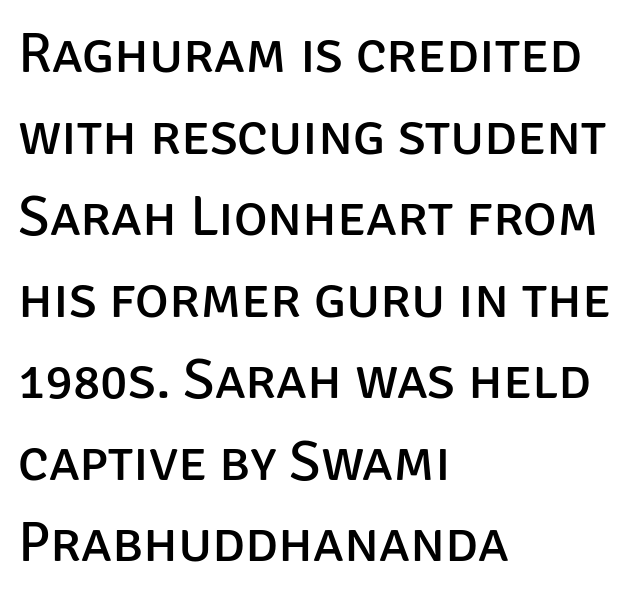
{"serif": "no", "italic": "no", "bold": "no", "weight": "regular", "width": "normal", "stroke_contrast": "low", "x_height": "large", "monospaced": "no", "underline": "no", "align": "left", "line_spacing": "normal", "line_spacing_ratio": 1.43, "letter_spacing": "normal", "letter_spacing_em": 0.0, "glyph_px": 57}
